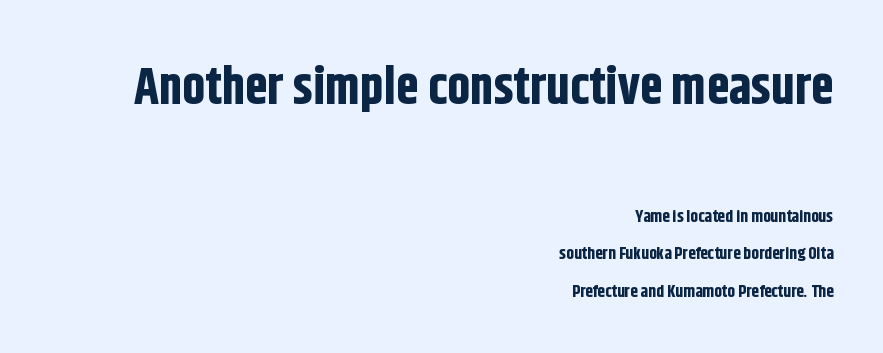
This sample uses a sans-serif face. The upper block of text is set noticeably larger than the block beneath it. Leading: increased. Tracking here is standard; glyphs follow each other at the usual distance. Posture: vertical.
